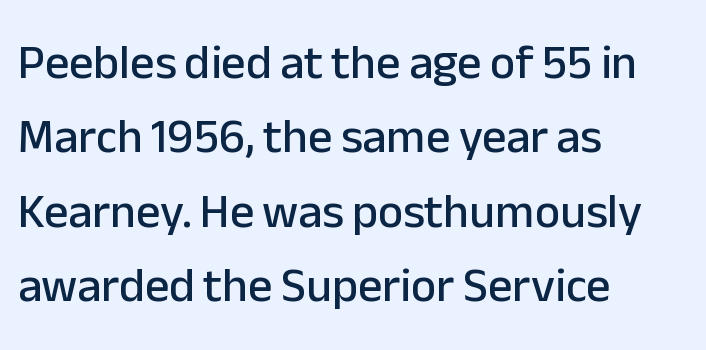
The designer left line spacing at the default. The zone under the glyphs is completely vacant. No extra tracking has been applied to these lines. I'd call this a sans setting — the letters go barefoot. A typesetter would call this proportional, since set widths differ per character. Is there any slant? The stems are plumb.
